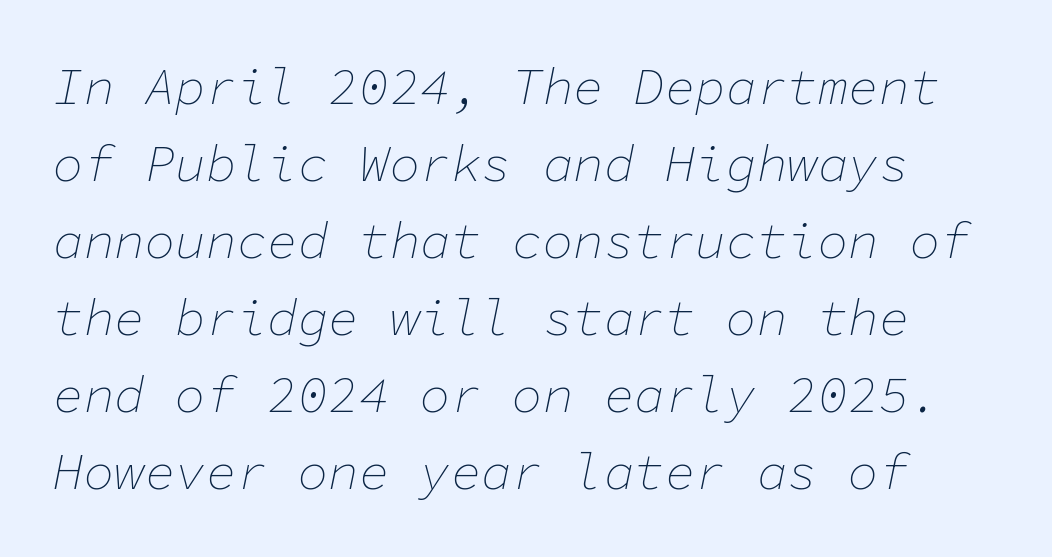
This rendering leaves character spacing at its baseline value. Ink coverage per letter is moderate at most. The passage shown leans; its letterforms are oblique. The space between consecutive lines is moderate. Note the uniform advance width — an 'i' takes as much space as an 'm'.
